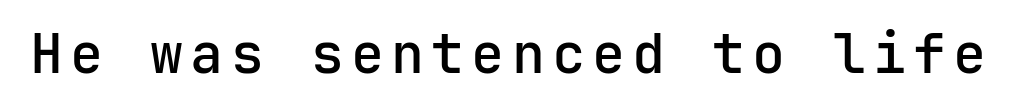
Q: Is the text bold? A: Semi-bold.
Q: Is the text italic (slanted)? A: No, it is upright.
Q: Is the typeface a serif or a sans-serif typeface? A: Sans-serif.
Q: Is the text underlined? A: No.
Q: Width (condensed, normal, or wide)? A: Normal.
Q: Stroke contrast? A: Low.
Q: x-height? A: Medium.
